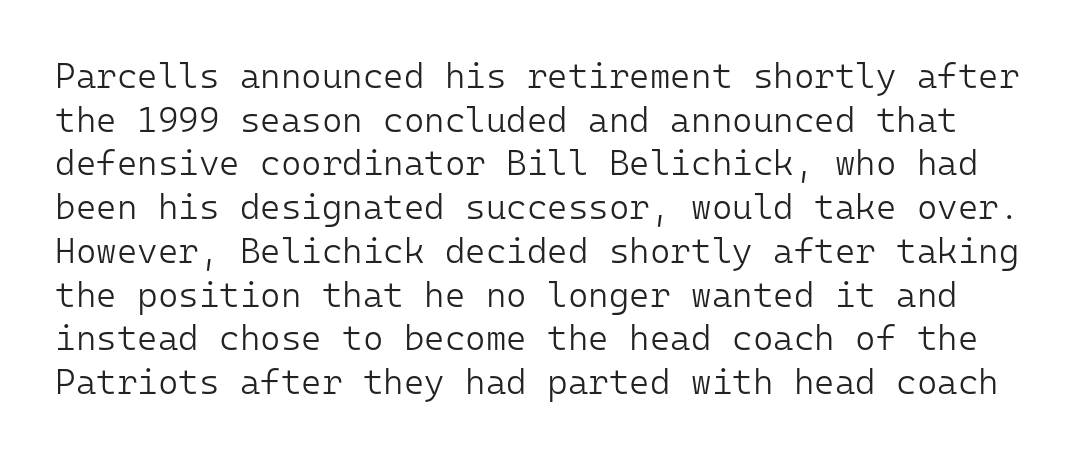
{"serif": "no", "italic": "no", "bold": "no", "weight": "light", "width": "normal", "stroke_contrast": "low", "x_height": "medium", "monospaced": "yes", "underline": "no", "line_spacing": "normal", "line_spacing_ratio": 1.25, "letter_spacing": "normal", "letter_spacing_em": 0.0, "glyph_px": 35}
